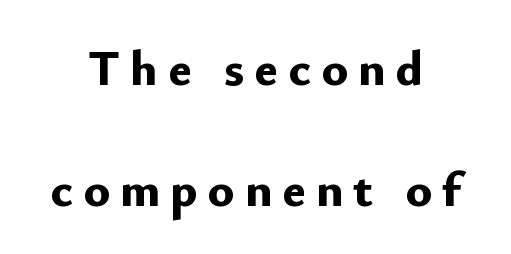
Vertical spacing — loose. Words appear elongated and porous because spacing is wide. Plenty of ink on the page — the face is bold. The type family on display is of the sans-serif kind. Neither beginnings nor endings align; midpoints do.
